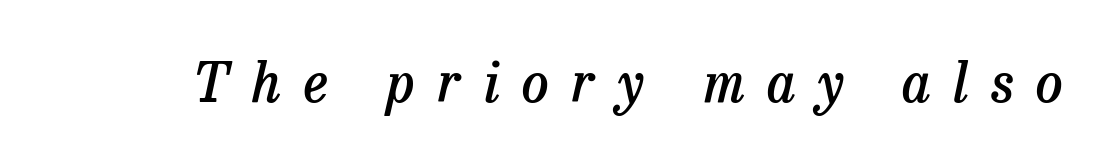
The image shows 54 px semibold serif type, italic (leaning right); set unusually wide letter spacing (+0.42 em), not underlined; low stroke contrast and a medium x-height.
